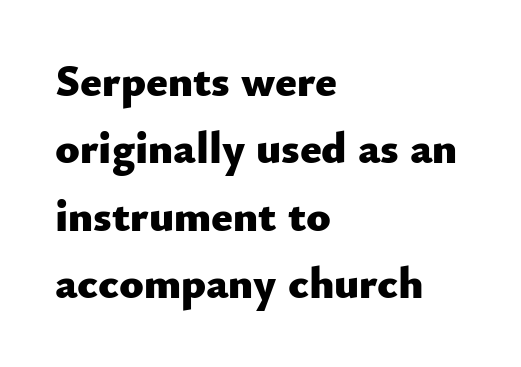
Q: Is the text bold? A: Yes.
Q: Is the text italic (slanted)? A: No, it is upright.
Q: Is the typeface a serif or a sans-serif typeface? A: Sans-serif.
Q: Is the text underlined? A: No.
Q: How is the paragraph aligned? A: Left-aligned.
Q: Is the spacing between letters normal or unusually wide? A: Normal.
Q: Is the spacing between lines tight, normal or loose? A: Normal.
Q: Width (condensed, normal, or wide)? A: Normal.
Q: Stroke contrast? A: Low.
Q: x-height? A: Small.
Q: Monospaced? A: No.
